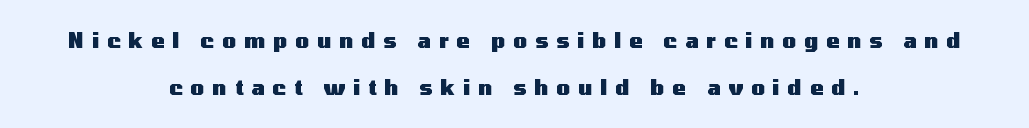
{"italic": "no", "bold": "yes", "underline": "no", "align": "center", "line_spacing": "loose", "line_spacing_ratio": 2.37, "letter_spacing": "wide", "letter_spacing_em": 0.4, "glyph_px": 20}
